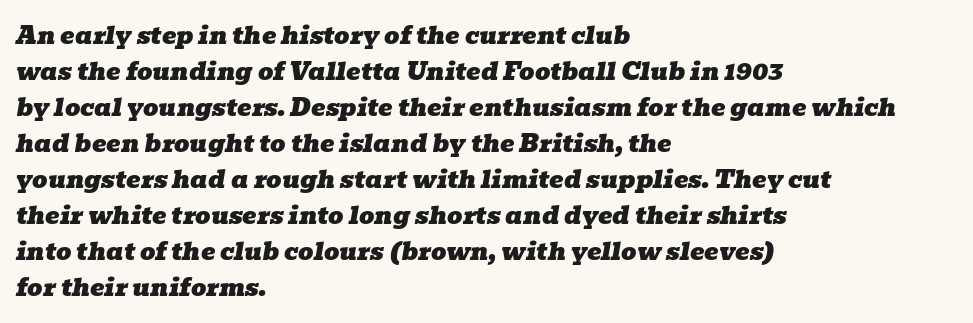
{"italic": "yes", "lean": "right", "slant_degrees": 10, "underline": "no", "align": "left", "line_spacing": "normal", "line_spacing_ratio": 1.5, "letter_spacing": "normal", "letter_spacing_em": 0.0, "glyph_px": 24}
